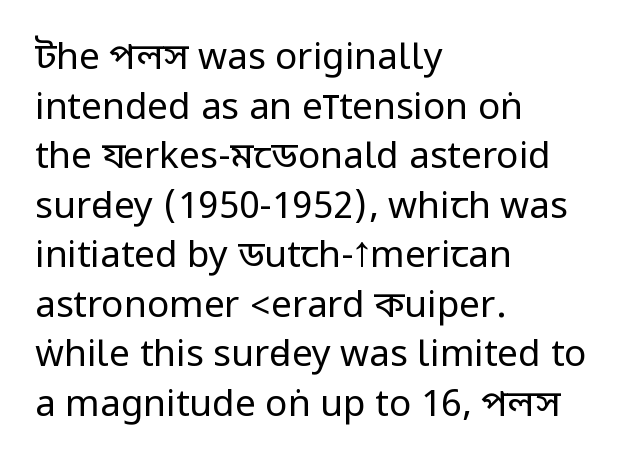
Observe the absence of serifs on each vertical stroke in this sample. The strokes are not fattened; the text isn't bold. In terms of leading, this rendering sits right in the middle. Quick note: underline off. The specimen reads as upright at a glance. Honestly, the letter spacing is just normal — you wouldn't notice it.
